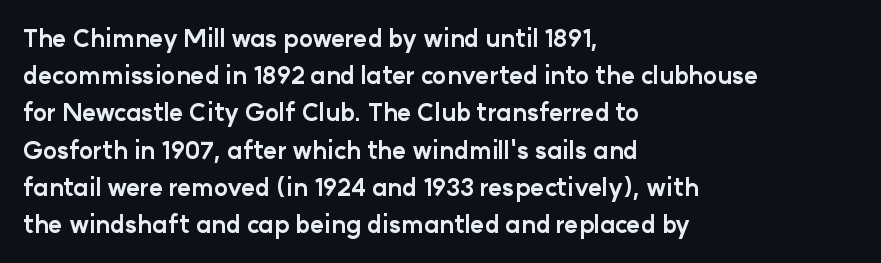
Q: Is the text bold? A: Yes.
Q: Is the text italic (slanted)? A: No, it is upright.
Q: Is the text underlined? A: No.
Q: How is the paragraph aligned? A: Left-aligned.
Q: Is the spacing between letters normal or unusually wide? A: Normal.
Q: Is the spacing between lines tight, normal or loose? A: Normal.
